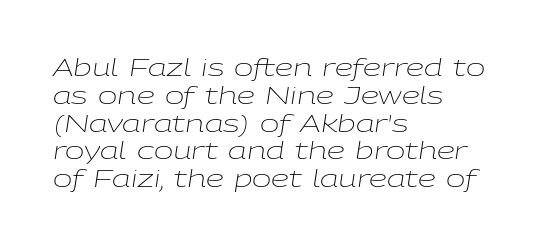
The image shows 23 px text type, italic (leaning right); set left-aligned, line spacing 1.21x, normal letter spacing, not underlined.
